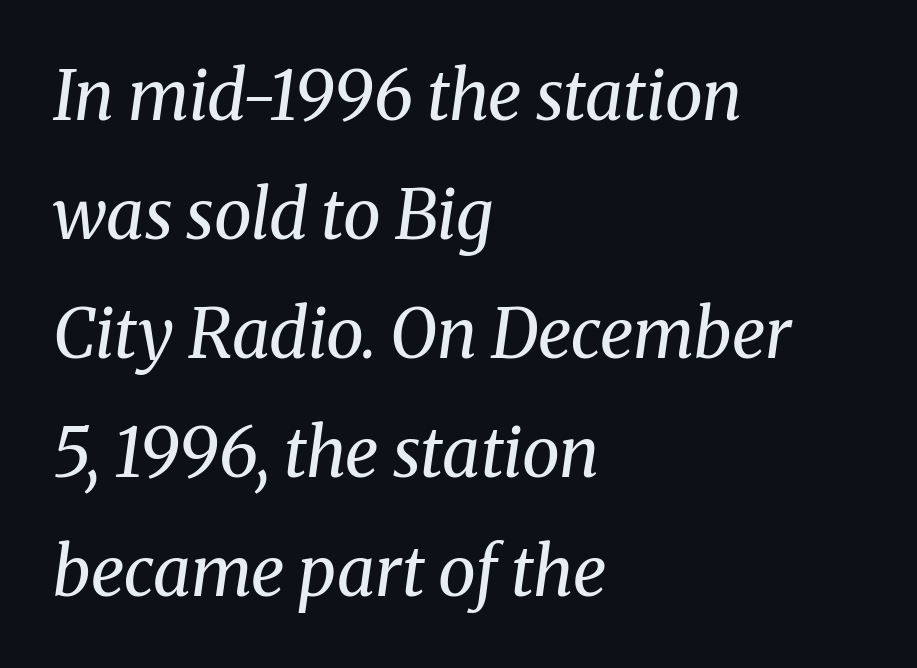
Words float on clear page, feet unadorned. Style check: oblique. Compared with typical body copy, the letter spacing here is the same. This sample has the flowing, uneven cadence of proportional lettering. Small tapered or slab feet sit at the stroke ends, so this counts as serif. Each line starts at the same left margin while the right side varies.
